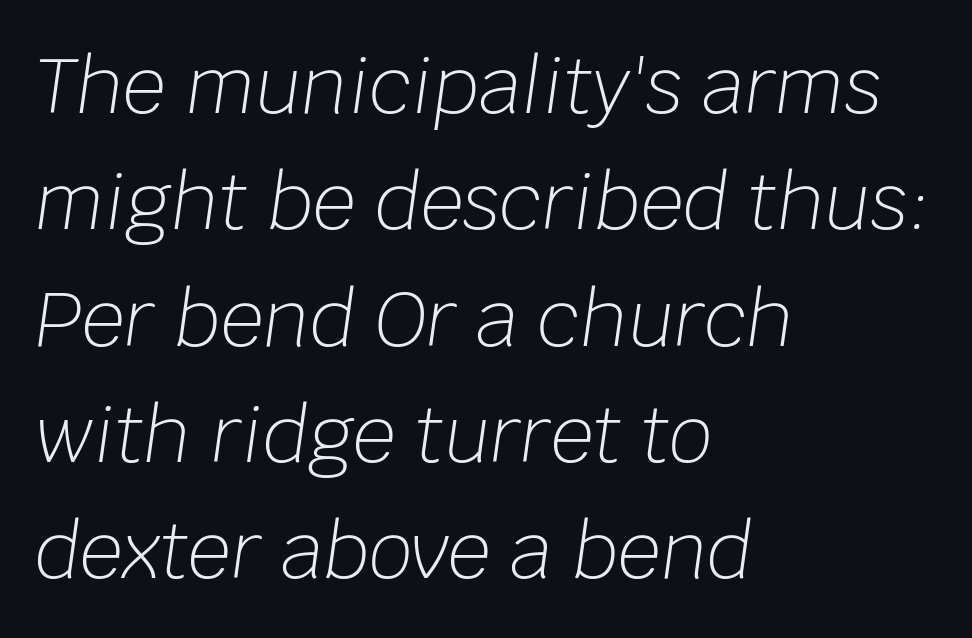
The image shows 76 px light type, italic (leaning right); set left-aligned, normal line spacing (1.53x), normal letter spacing, not underlined; low stroke contrast and a large x-height.
